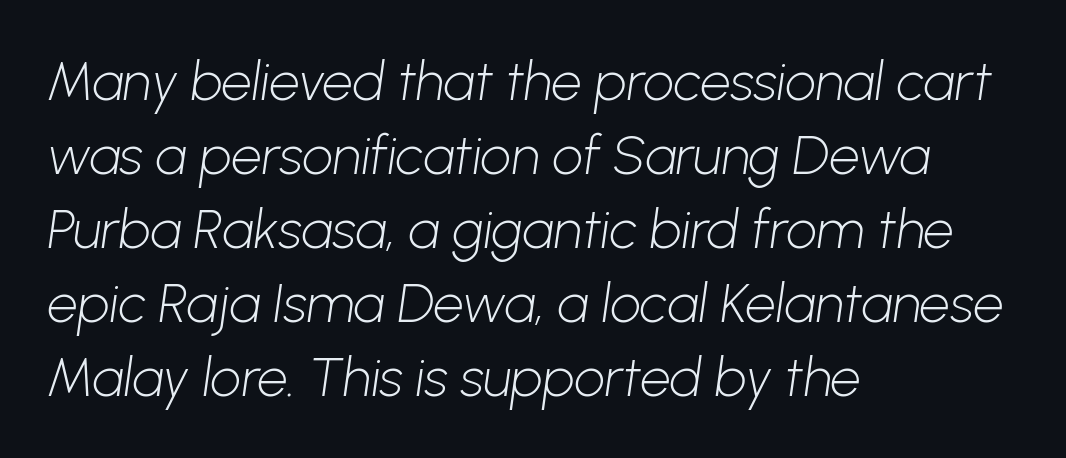
The image shows 54 px light sans-serif type; set left-aligned, normal line spacing (1.37x), normal letter spacing, not underlined; low stroke contrast and a medium x-height.
